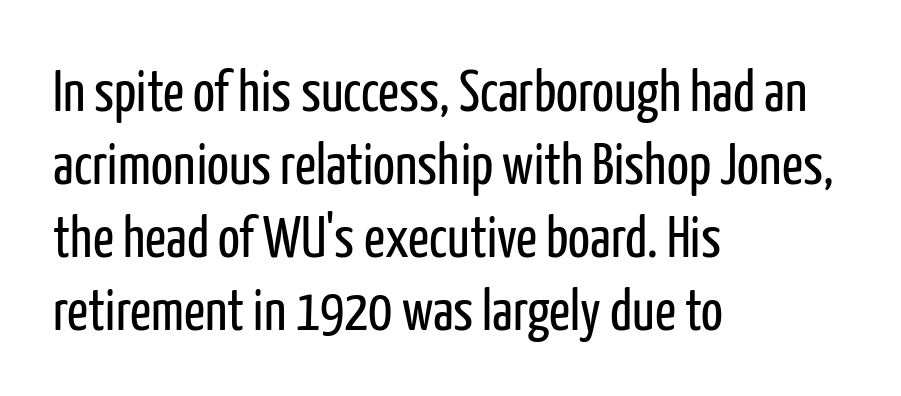
Q: Is the text bold? A: No.
Q: Is the text italic (slanted)? A: No, it is upright.
Q: Is the typeface a serif or a sans-serif typeface? A: Sans-serif.
Q: Is the text underlined? A: No.
Q: How is the paragraph aligned? A: Left-aligned.
Q: Is the spacing between letters normal or unusually wide? A: Normal.
Q: Is the spacing between lines tight, normal or loose? A: Normal.
Q: Width (condensed, normal, or wide)? A: Condensed.
Q: Stroke contrast? A: Low.
Q: x-height? A: Medium.
Q: Monospaced? A: No.
